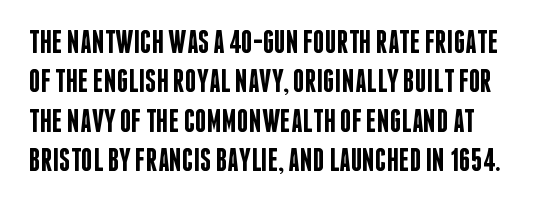
Q: Is the text bold? A: Semi-bold.
Q: Is the text italic (slanted)? A: No, it is upright.
Q: Is the typeface a serif or a sans-serif typeface? A: Sans-serif.
Q: Is the text underlined? A: No.
Q: How is the paragraph aligned? A: Left-aligned.
Q: Is the spacing between letters normal or unusually wide? A: Normal.
Q: Width (condensed, normal, or wide)? A: Condensed.
Q: Stroke contrast? A: Low.
Q: x-height? A: Large.
Q: Monospaced? A: No.
